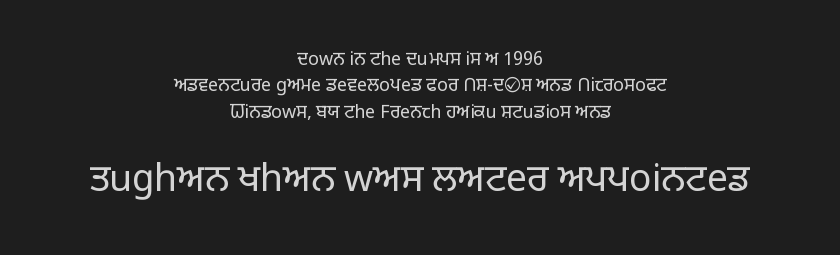
{"serif": "no", "italic": "no", "bold": "no", "weight": "light", "width": "normal", "stroke_contrast": "low", "x_height": "large", "monospaced": "no", "underline": "no", "align": "center", "line_spacing": "normal", "line_spacing_ratio": 1.47, "letter_spacing": "normal", "letter_spacing_em": 0.0, "larger_block": "second", "size_ratio": 2.06, "glyph_px": 37}
